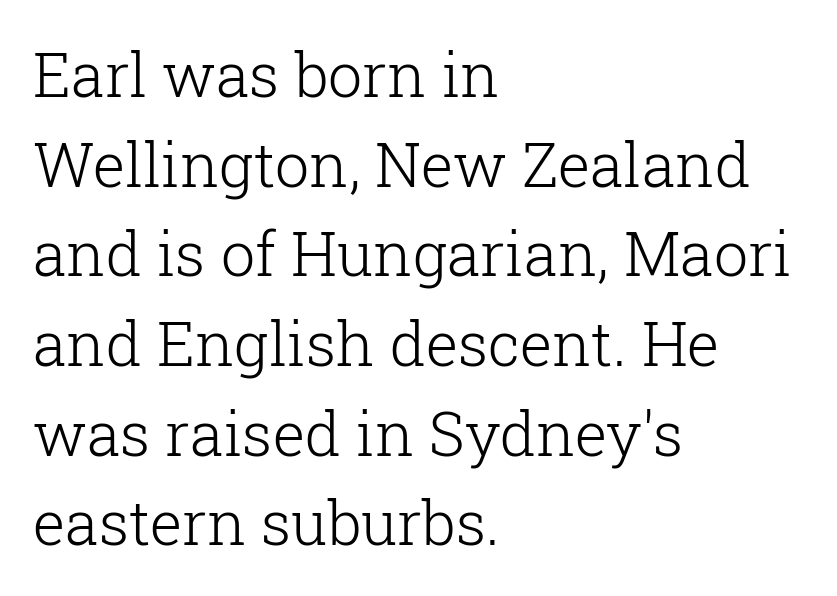
Q: Is the text bold? A: No.
Q: Is the text italic (slanted)? A: No, it is upright.
Q: Is the typeface a serif or a sans-serif typeface? A: Serif.
Q: Is the text underlined? A: No.
Q: How is the paragraph aligned? A: Left-aligned.
Q: Is the spacing between letters normal or unusually wide? A: Normal.
Q: Is the spacing between lines tight, normal or loose? A: Normal.
Q: Width (condensed, normal, or wide)? A: Normal.
Q: Stroke contrast? A: Low.
Q: x-height? A: Medium.
Q: Monospaced? A: No.
